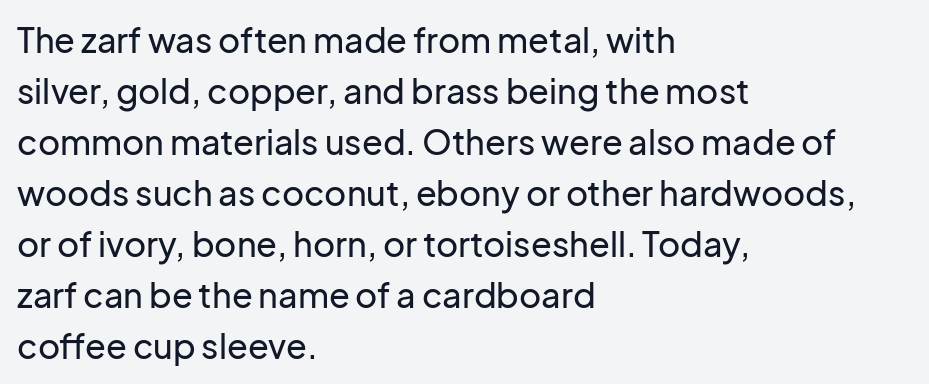
Here the glyphs are tracked normally, forming tight word shapes. Honestly, there is no underline to notice here at all. The typeface chosen for these lines omits serifs. Do the characters align in a grid? No, the font is proportional. Notice how the stems are strictly vertical — no italics here. Notice how descenders clear the ascenders below comfortably — that's standard leading.
